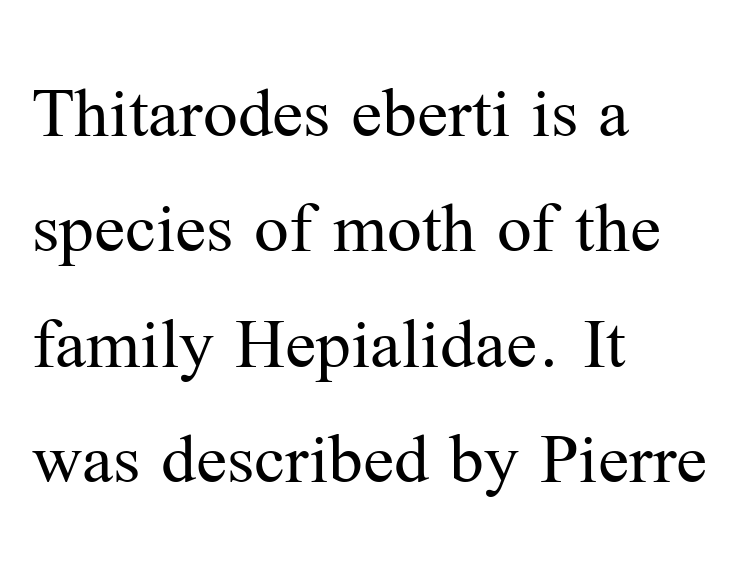
{"serif": "yes", "italic": "no", "bold": "no", "weight": "regular", "width": "normal", "stroke_contrast": "medium", "x_height": "medium", "monospaced": "no", "underline": "no", "align": "left", "line_spacing": "normal", "line_spacing_ratio": 1.5, "letter_spacing": "normal", "letter_spacing_em": 0.0, "glyph_px": 77}
